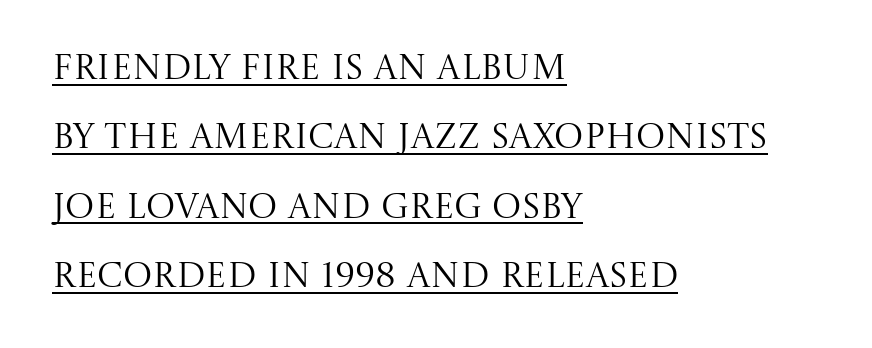
Bold? No — there's no thickening of the strokes. This is roman type, the default non-slanted kind. The paragraph has a hard left edge and a soft right edge. The face used here is proportionally spaced, like ordinary book or web type.
